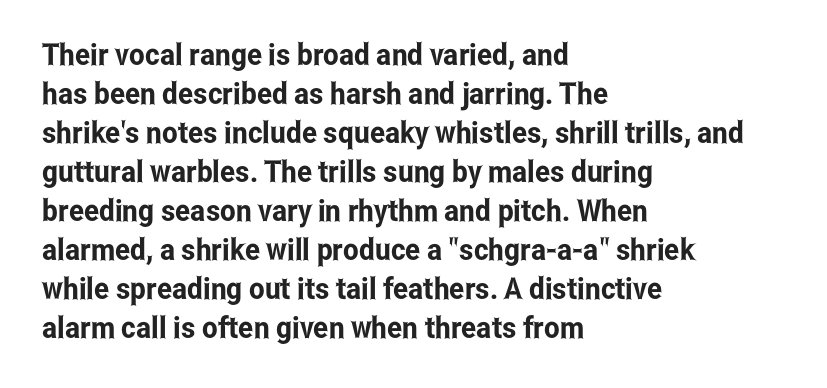
Q: Is the text italic (slanted)? A: No, it is upright.
Q: Is the typeface a serif or a sans-serif typeface? A: Sans-serif.
Q: Is the text underlined? A: No.
Q: How is the paragraph aligned? A: Left-aligned.
Q: Is the spacing between letters normal or unusually wide? A: Normal.
Q: Is the spacing between lines tight, normal or loose? A: Normal.
Q: Width (condensed, normal, or wide)? A: Condensed.
Q: Stroke contrast? A: Low.
Q: x-height? A: Medium.
Q: Monospaced? A: No.
